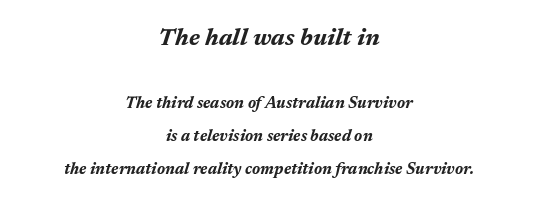
The leading is generous, giving the passage an open texture. Caption: multi-line text, centered on the measure. There is no visible air inserted between adjacent glyphs. The rendering applies a slant to the glyphs. Block one is the big one; block two sits smaller underneath.
